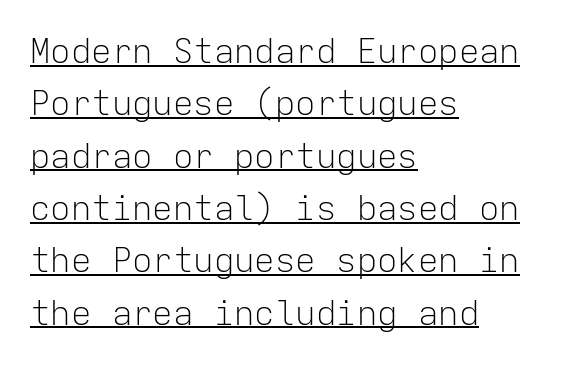
The image shows 34 px light sans-serif type, upright, monospaced; set left-aligned, normal line spacing (1.54x), normal letter spacing, underlined; low stroke contrast and a medium x-height.
